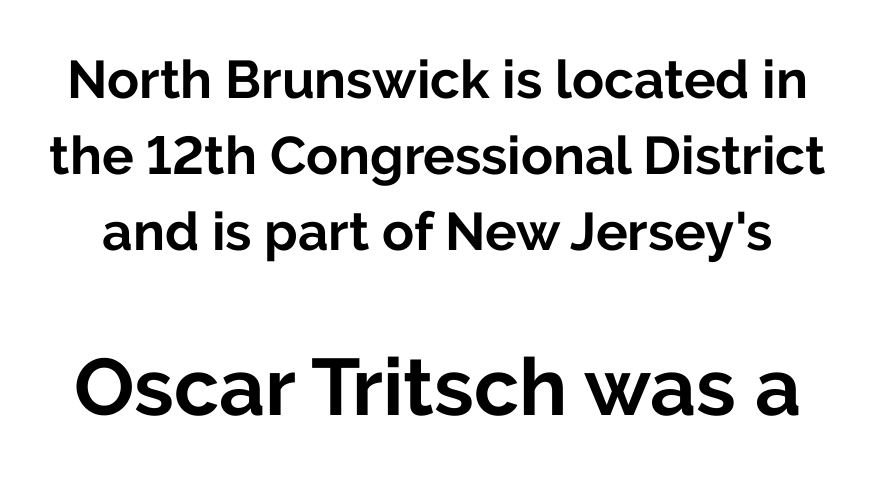
Q: Is the text bold? A: Yes.
Q: Is the text italic (slanted)? A: No, it is upright.
Q: Is the typeface a serif or a sans-serif typeface? A: Sans-serif.
Q: Is the text underlined? A: No.
Q: Is the spacing between letters normal or unusually wide? A: Normal.
Q: Is the spacing between lines tight, normal or loose? A: Normal.
Q: Which block of text is set in a larger size, the first (top) or the second (bottom)? A: The second (bottom) one.
Q: Width (condensed, normal, or wide)? A: Normal.
Q: Stroke contrast? A: Low.
Q: x-height? A: Medium.
Q: Monospaced? A: No.
